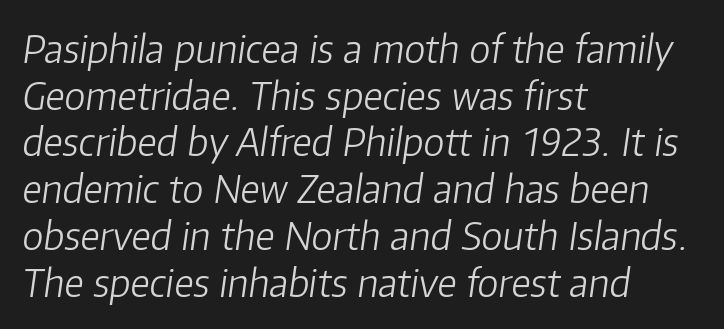
Q: Is the text bold? A: No.
Q: Is the text italic (slanted)? A: Yes, it leans right by about 8 degrees.
Q: Is the text underlined? A: No.
Q: How is the paragraph aligned? A: Left-aligned.
Q: Is the spacing between letters normal or unusually wide? A: Normal.
Q: Width (condensed, normal, or wide)? A: Normal.
Q: Stroke contrast? A: Low.
Q: x-height? A: Medium.
Q: Monospaced? A: No.
